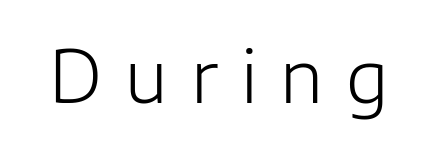
The image shows 72 px light sans-serif type, upright; set unusually wide letter spacing (+0.32 em), not underlined; low stroke contrast and a medium x-height.
